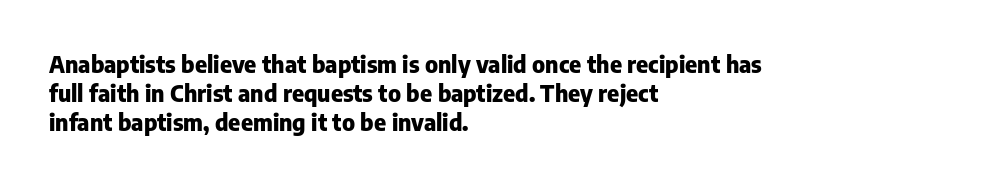
The image shows 23 px bold type, upright; set left-aligned, normal line spacing (1.27x), normal letter spacing, not underlined.
